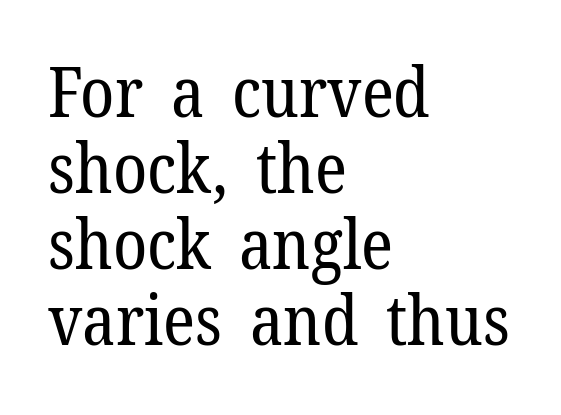
{"serif": "yes", "italic": "no", "bold": "no", "weight": "regular", "width": "normal", "stroke_contrast": "low", "x_height": "medium", "monospaced": "no", "underline": "no", "align": "left", "line_spacing": "tight", "line_spacing_ratio": 1.1, "letter_spacing": "normal", "letter_spacing_em": 0.0, "glyph_px": 69}
